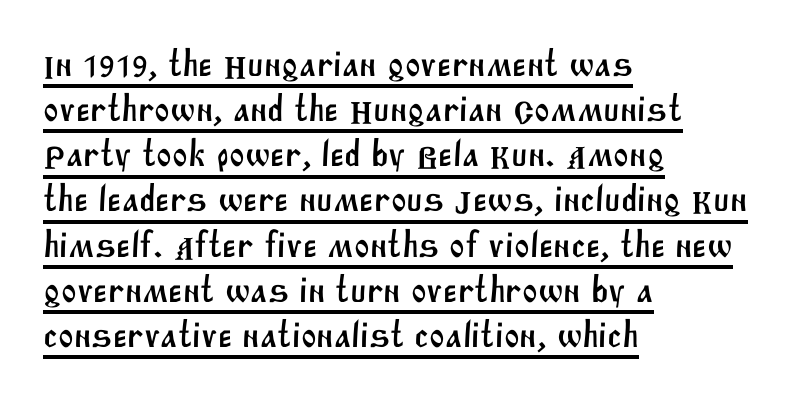
Standard letterfit; no display-style spreading of the glyphs. Character widths vary here, with narrow letters taking less room than wide ones. Underlined type. In CSS terms this would be text-align: left. The characters display no serif detailing; their extremities are plain.
